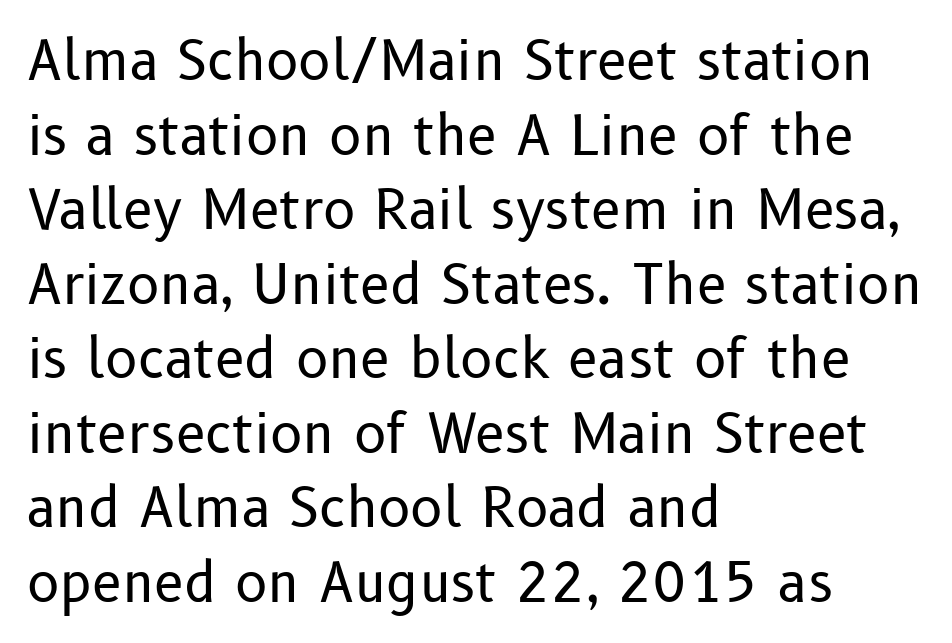
{"serif": "no", "italic": "no", "bold": "no", "weight": "regular", "width": "normal", "stroke_contrast": "low", "x_height": "medium", "monospaced": "no", "underline": "no", "align": "left", "line_spacing": "normal", "line_spacing_ratio": 1.38, "letter_spacing": "normal", "letter_spacing_em": 0.0, "glyph_px": 54}
